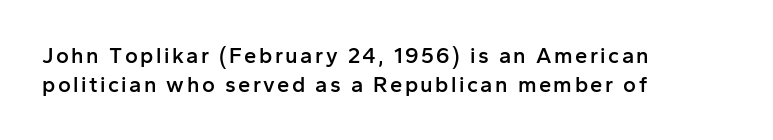
The image shows 22 px text type, upright; set left-aligned, normal line spacing (1.3x), not underlined.
